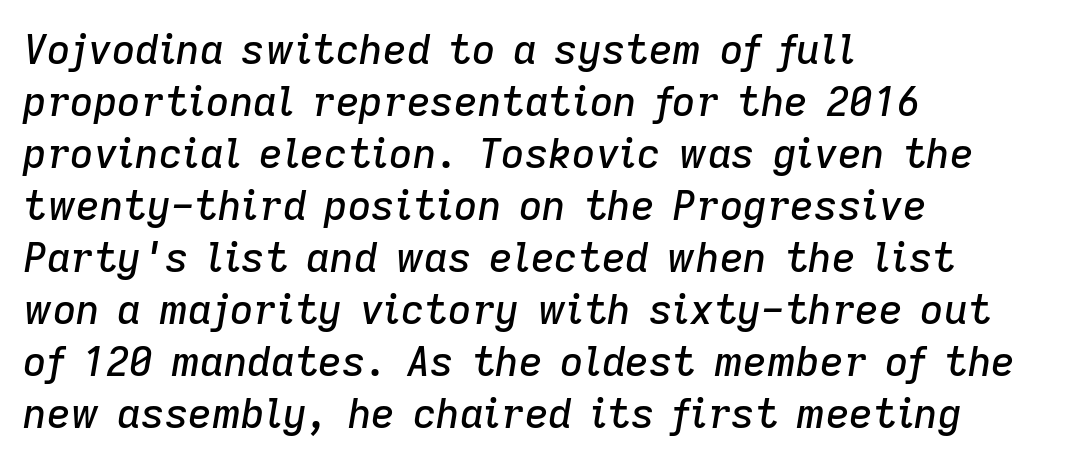
The image shows 41 px text type, italic (leaning right); set left-aligned, normal line spacing (1.27x), normal letter spacing, not underlined; low stroke contrast and a medium x-height.
